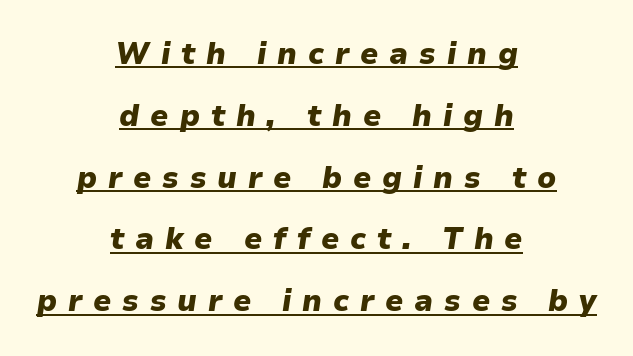
The image shows 30 px heavy type, italic (leaning right); set centered, loose line spacing (2.06x), unusually wide letter spacing (+0.36 em), underlined; low stroke contrast and a medium x-height.
